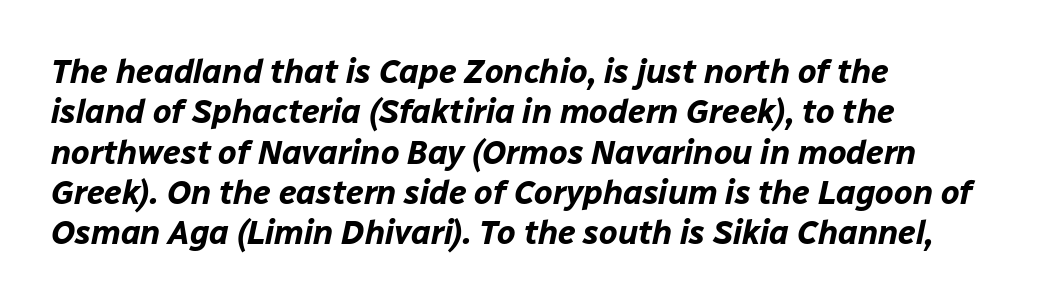
The image shows 33 px bold type, italic (leaning right); set left-aligned, line spacing 1.22x, normal letter spacing, not underlined; low stroke contrast and a medium x-height.
